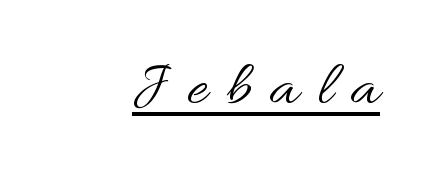
The image shows 63 px regular-weight type; set unusually wide letter spacing (+0.3 em), underlined; medium stroke contrast and a small x-height.
